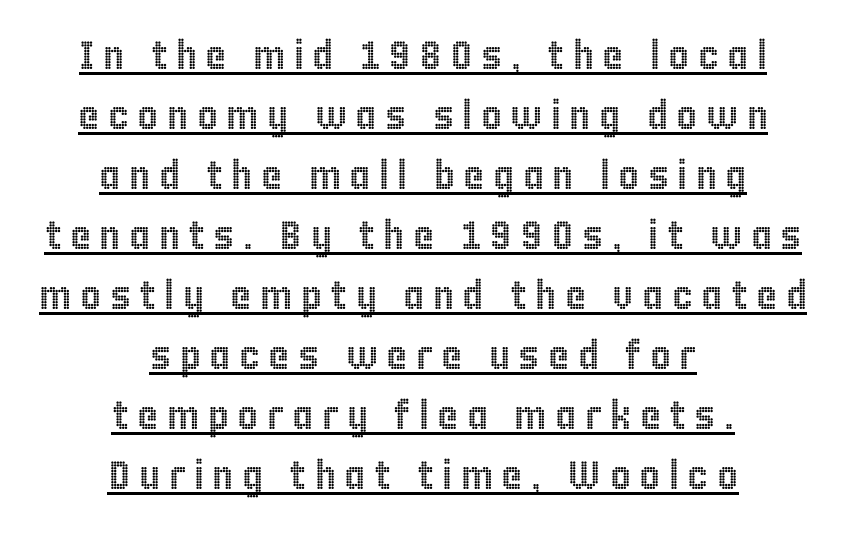
{"italic": "no", "width": "condensed", "x_height": "large", "monospaced": "no", "underline": "yes", "align": "center", "line_spacing": "normal", "line_spacing_ratio": 1.5, "letter_spacing": "wide", "letter_spacing_em": 0.21, "glyph_px": 40}
